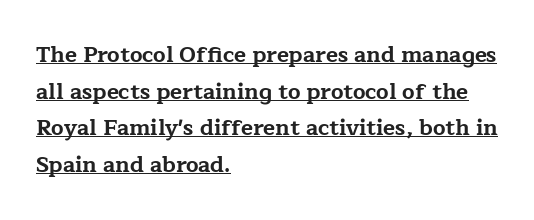
{"italic": "no", "bold": "yes", "underline": "yes", "align": "left", "line_spacing": "normal", "line_spacing_ratio": 1.67, "letter_spacing": "normal", "letter_spacing_em": 0.0, "glyph_px": 22}
